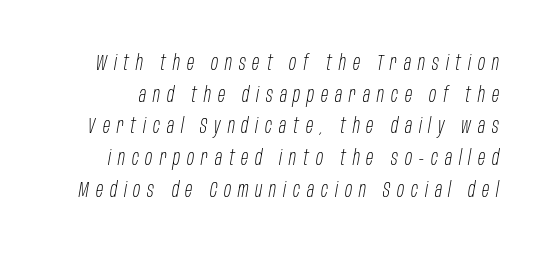
{"italic": "yes", "lean": "right", "slant_degrees": 10, "bold": "no", "underline": "no", "line_spacing": "normal", "line_spacing_ratio": 1.51, "letter_spacing": "wide", "letter_spacing_em": 0.33, "glyph_px": 21}
